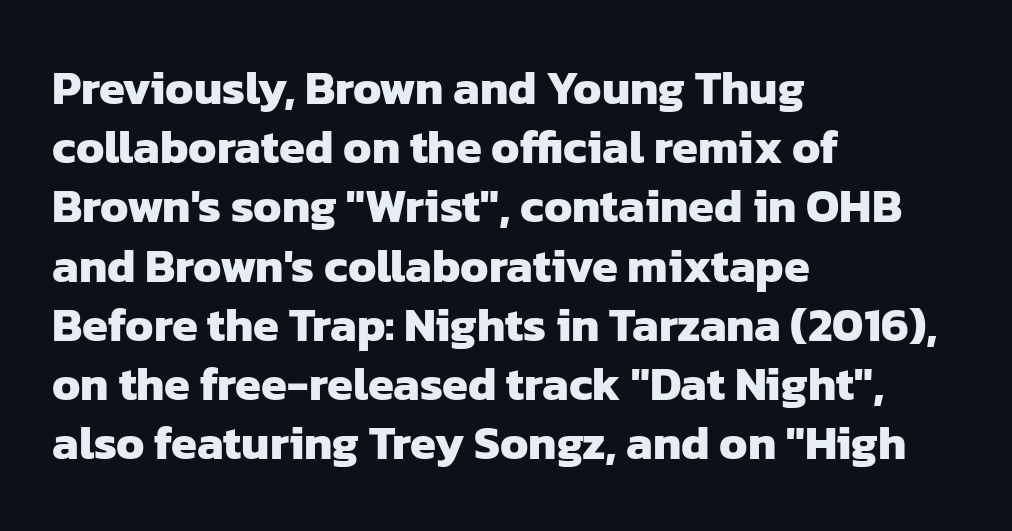
Q: Is the text bold? A: Yes.
Q: Is the typeface a serif or a sans-serif typeface? A: Sans-serif.
Q: Is the text underlined? A: No.
Q: How is the paragraph aligned? A: Left-aligned.
Q: Is the spacing between letters normal or unusually wide? A: Normal.
Q: Is the spacing between lines tight, normal or loose? A: Normal.
Q: Width (condensed, normal, or wide)? A: Normal.
Q: Stroke contrast? A: Low.
Q: x-height? A: Medium.
Q: Monospaced? A: No.
